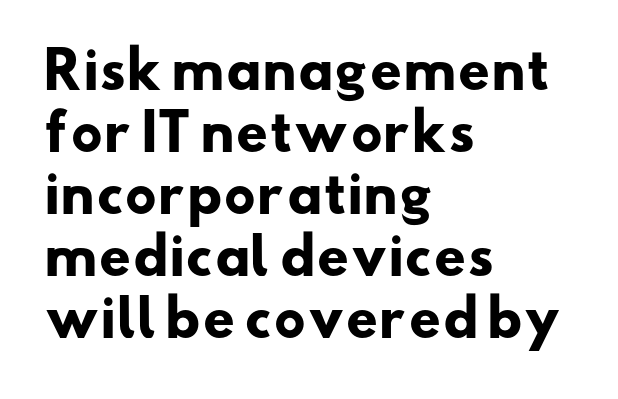
Proportional: the letters do not fall into vertical columns. Heavy-handed strokes throughout: this text is bold. These lines are set flush left with a ragged right edge. Unlike a traditional serif, this face leaves its strokes unadorned.
